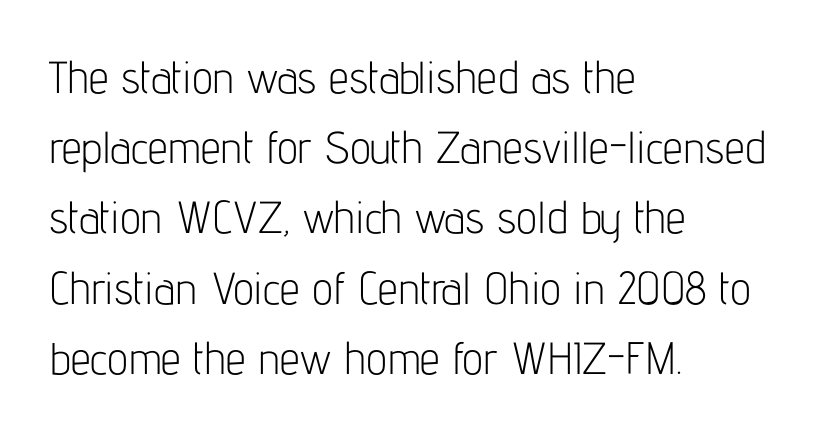
The vertical gap from one line to the next is medium. Is this a fixed-width face? No — the glyphs have proportional, varying widths. The cut favours lightness, reaching ordinary text weight at its darkest. The line texture is even and compact thanks to regular tracking. Rule under the text: the space is simply empty.
